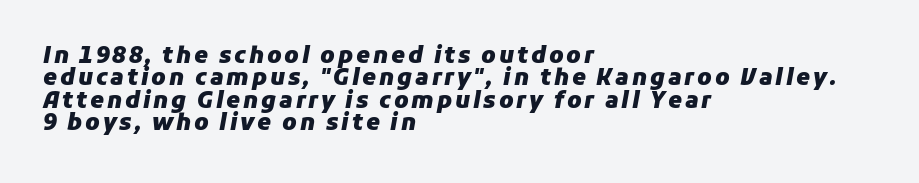
Q: Is the text bold? A: Yes.
Q: Is the text italic (slanted)? A: Yes, it leans right by about 11 degrees.
Q: Is the text underlined? A: No.
Q: How is the paragraph aligned? A: Left-aligned.
Q: Is the spacing between lines tight, normal or loose? A: Tight.
